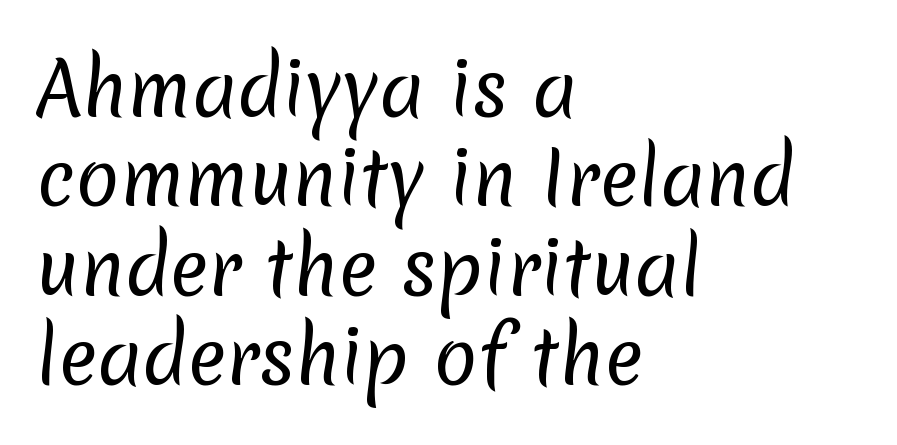
Weight class: somewhere from thin through regular. The passage shown is not underscored anywhere. The rendering anchors every line to the left-hand side. A typesetter would call this zero additional tracking. Typographically, this falls in the sans-serif category. Spacing verdict: proportional, widths tailored to each character.
